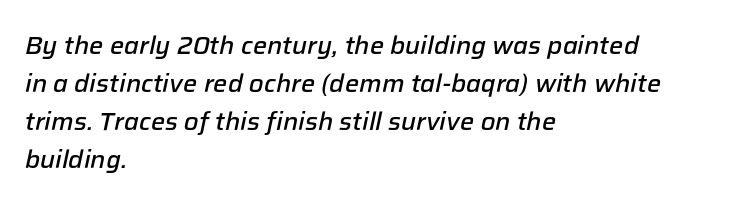
Q: Is the text bold? A: Semi-bold.
Q: Is the text italic (slanted)? A: Yes, it leans right by about 12 degrees.
Q: Is the text underlined? A: No.
Q: How is the paragraph aligned? A: Left-aligned.
Q: Is the spacing between letters normal or unusually wide? A: Normal.
Q: Is the spacing between lines tight, normal or loose? A: Normal.
